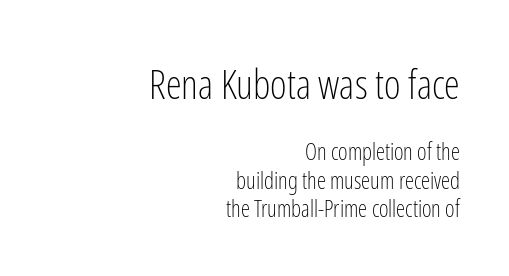
Q: Is the text bold? A: No.
Q: Is the text italic (slanted)? A: No, it is upright.
Q: Is the typeface a serif or a sans-serif typeface? A: Sans-serif.
Q: Is the text underlined? A: No.
Q: How is the paragraph aligned? A: Right-aligned.
Q: Is the spacing between letters normal or unusually wide? A: Normal.
Q: Is the spacing between lines tight, normal or loose? A: Normal.
Q: Which block of text is set in a larger size, the first (top) or the second (bottom)? A: The first (top) one.
Q: Width (condensed, normal, or wide)? A: Condensed.
Q: Stroke contrast? A: Low.
Q: x-height? A: Medium.
Q: Monospaced? A: No.
